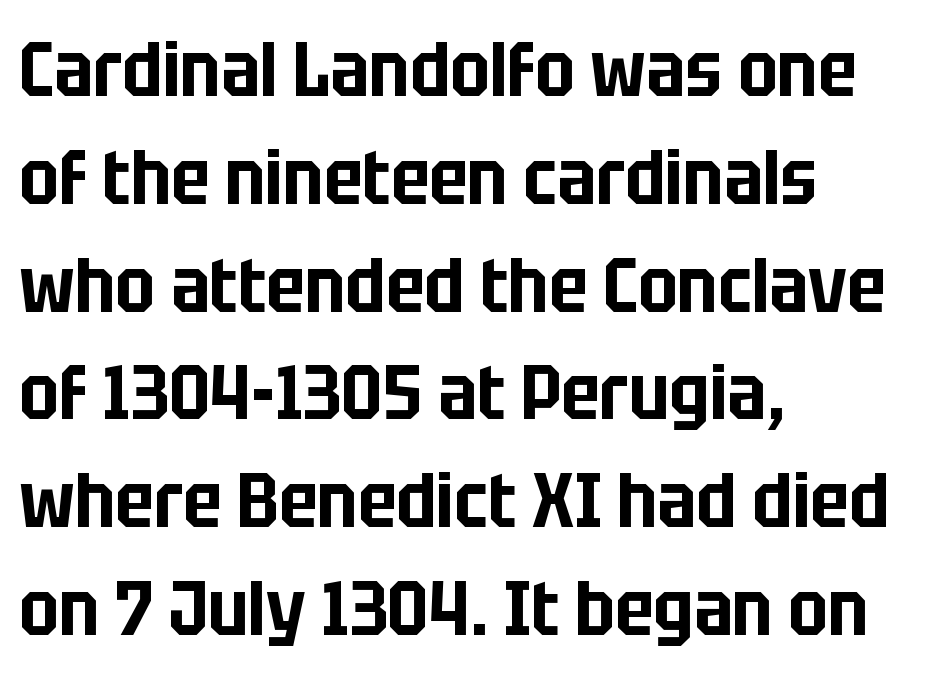
Q: Is the text italic (slanted)? A: No, it is upright.
Q: Is the typeface a serif or a sans-serif typeface? A: Sans-serif.
Q: Is the text underlined? A: No.
Q: How is the paragraph aligned? A: Left-aligned.
Q: Is the spacing between letters normal or unusually wide? A: Normal.
Q: Is the spacing between lines tight, normal or loose? A: Normal.
Q: Width (condensed, normal, or wide)? A: Condensed.
Q: Stroke contrast? A: Low.
Q: x-height? A: Large.
Q: Monospaced? A: No.
